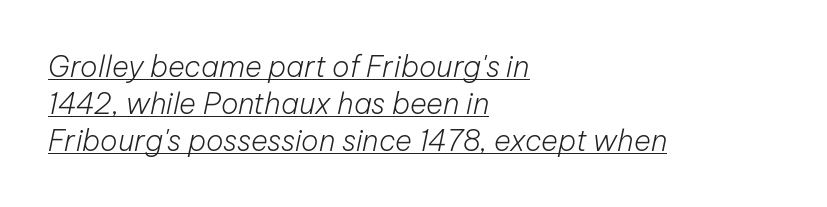
The specimen includes a rule beneath the text block's lines. The letterforms sit at book weight or below. The space between consecutive lines is moderate. What stands out about the letter spacing? Nothing — it is the standard amount. You could not count columns in this text — the font is proportionally spaced.
